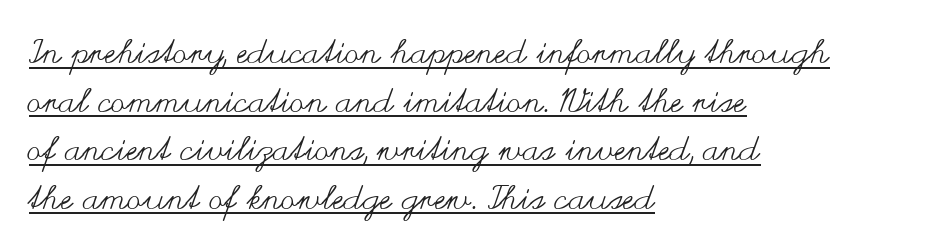
Compared with typical paragraphs, the rows here are spaced about the same. The text block is weighted toward the left margin, trailing off unevenly rightward. The cut favours lightness, reaching ordinary text weight at its darkest. What stands out about the letter spacing? Nothing — it is the standard amount.
